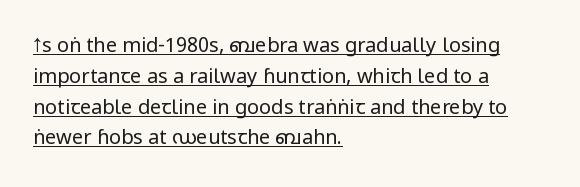
The image shows 20 px text type, upright; set left-aligned, normal line spacing (1.54x), normal letter spacing, underlined.
